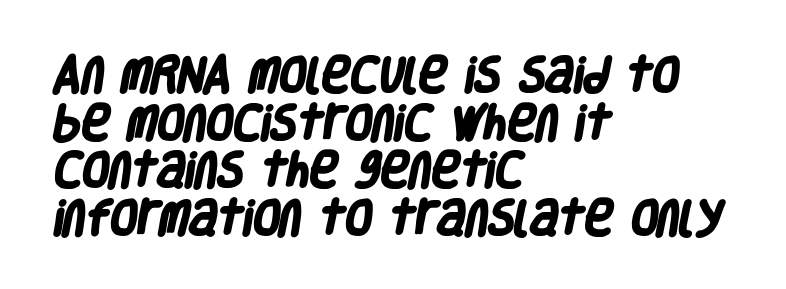
The image shows 39 px heavy, condensed sans-serif type; set left-aligned, line spacing 1.22x, normal letter spacing, not underlined; low stroke contrast and a large x-height.
